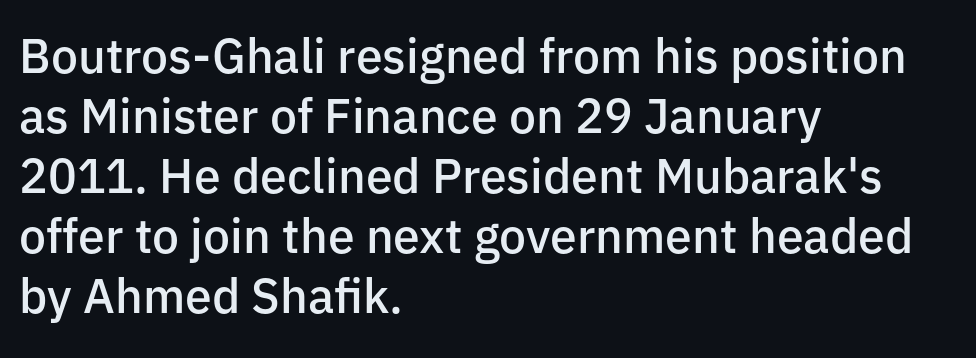
Type without underlining. Looks like regular typesetting: each glyph gets only the width it needs. This sample is left-justified, so line endings fall wherever the words run out. Quick note: interline space is typical.
